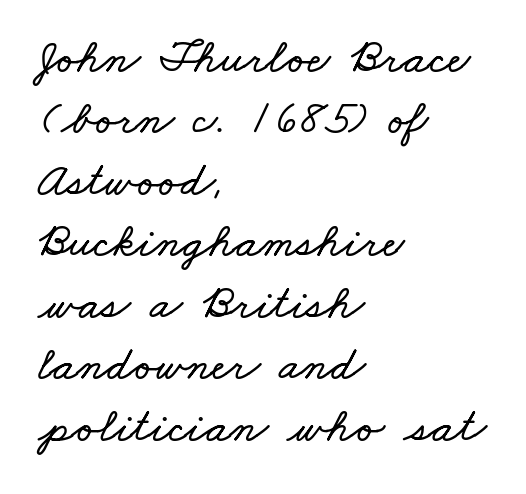
Q: Is the text underlined? A: No.
Q: How is the paragraph aligned? A: Left-aligned.
Q: Is the spacing between letters normal or unusually wide? A: Normal.
Q: Is the spacing between lines tight, normal or loose? A: Normal.
Q: Width (condensed, normal, or wide)? A: Wide.
Q: Stroke contrast? A: Low.
Q: x-height? A: Small.
Q: Monospaced? A: No.
